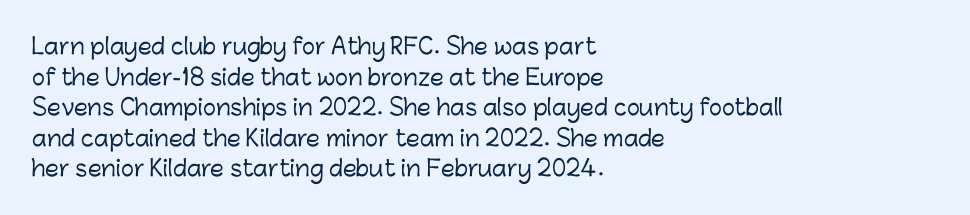
Q: Is the text italic (slanted)? A: No, it is upright.
Q: Is the text underlined? A: No.
Q: How is the paragraph aligned? A: Left-aligned.
Q: Is the spacing between letters normal or unusually wide? A: Normal.
Q: Is the spacing between lines tight, normal or loose? A: Normal.
